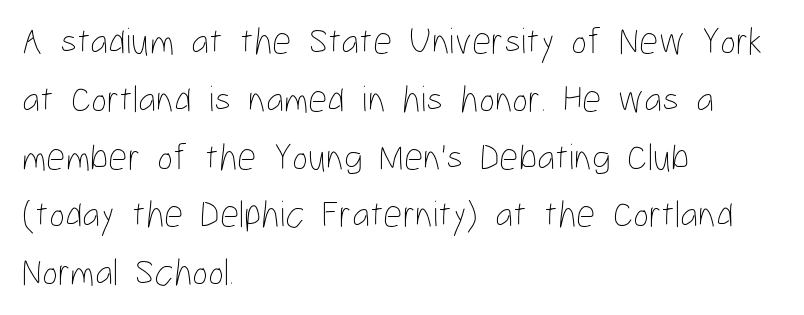
{"italic": "no", "bold": "no", "weight": "thin", "width": "condensed", "stroke_contrast": "low", "x_height": "medium", "monospaced": "no", "underline": "no", "align": "left", "line_spacing": "normal", "line_spacing_ratio": 1.52, "letter_spacing": "normal", "letter_spacing_em": 0.0, "glyph_px": 38}
